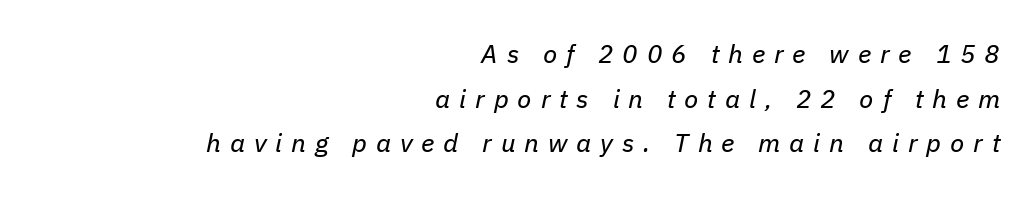
The image shows 26 px text type, italic (leaning right); set right-aligned, line spacing 1.72x, unusually wide letter spacing (+0.34 em), not underlined.
